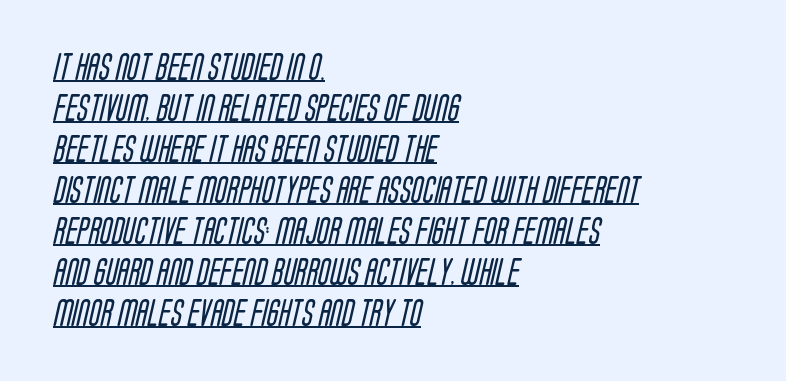
The image shows 27 px text type; set left-aligned, normal line spacing (1.52x), normal letter spacing, underlined.
